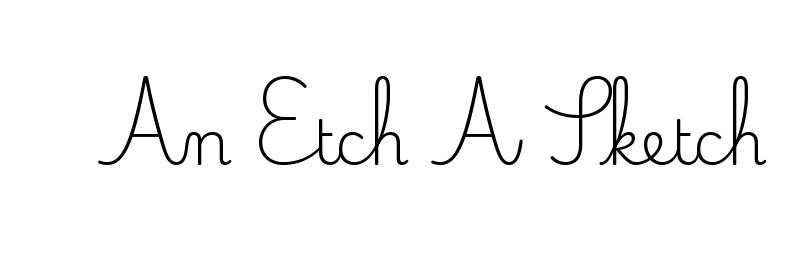
The image shows 62 px regular-weight serif type, upright; set normal letter spacing, not underlined; medium stroke contrast and a small x-height.
